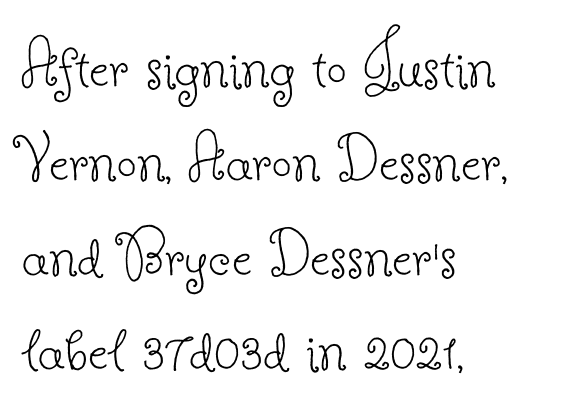
The image shows 71 px thin serif type, upright; set left-aligned, normal line spacing (1.33x), normal letter spacing, not underlined; low stroke contrast and a small x-height.
